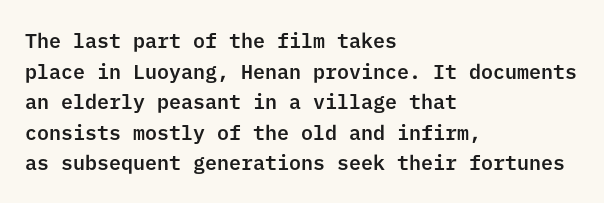
Posture: upright roman. Where is the straight margin? On the left. The passage shown stacks its lines at a standard gap. The passage shown is not underscored anywhere. The tracking reads as untouched default to a designer's eye.
